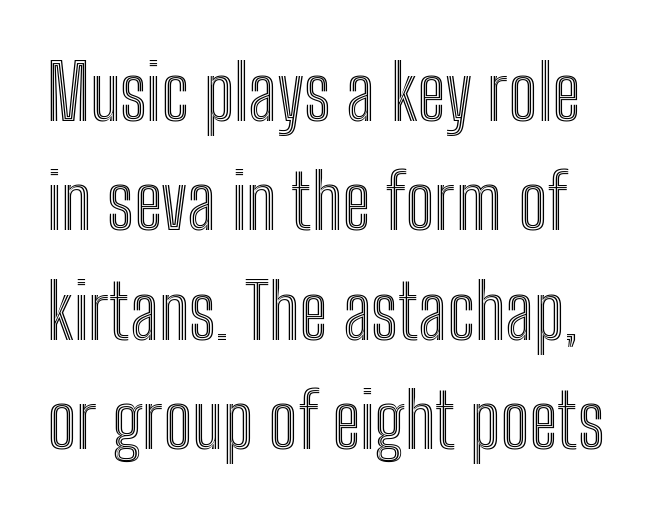
Varying glyph widths throughout — classic text-font behaviour. A roman cut, with each character standing at attention. Evenly set lines give the paragraph a standard silhouette. Spacing between characters is what you'd get straight out of the box.
